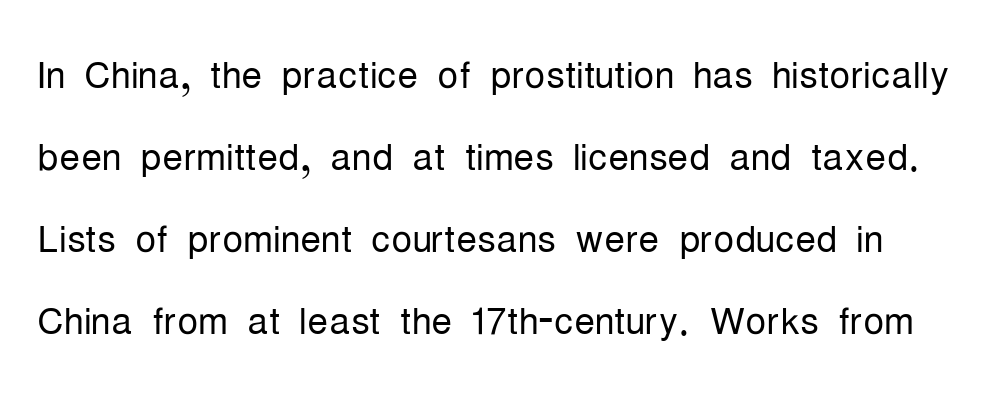
Serifs: no, the terminals of the letterforms are clean. The characters are drawn with everyday or finer stroke widths. Look at the tracking — it's just the regular setting, nothing added. The letters advance in unequal steps, a hallmark of proportional type. Compared with typical paragraphs, the rows here are spaced about the same.
